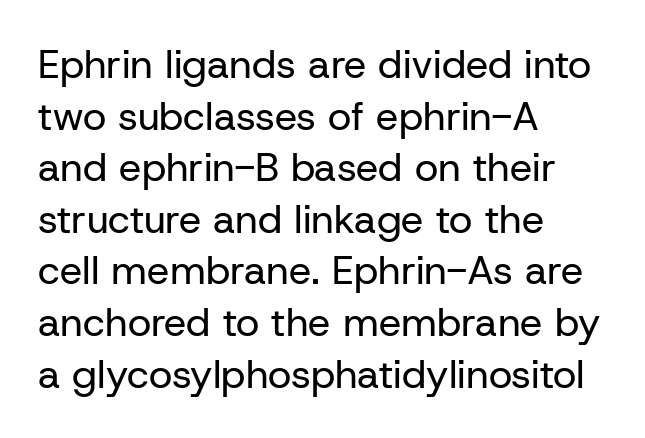
{"serif": "no", "italic": "no", "bold": "no", "weight": "regular", "width": "normal", "stroke_contrast": "low", "x_height": "medium", "monospaced": "no", "underline": "no", "align": "left", "line_spacing": "normal", "line_spacing_ratio": 1.29, "letter_spacing": "normal", "letter_spacing_em": 0.0, "glyph_px": 40}
